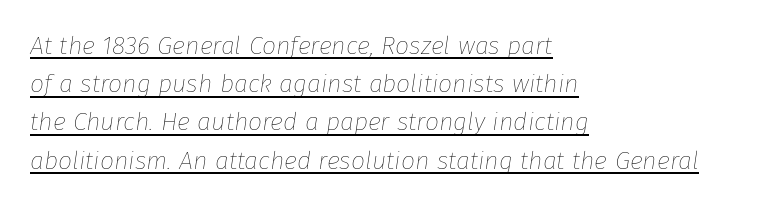
Q: Is the text bold? A: No.
Q: Is the text italic (slanted)? A: Yes, it leans right by about 8 degrees.
Q: Is the text underlined? A: Yes.
Q: How is the paragraph aligned? A: Left-aligned.
Q: Is the spacing between letters normal or unusually wide? A: Normal.
Q: Is the spacing between lines tight, normal or loose? A: Normal.
